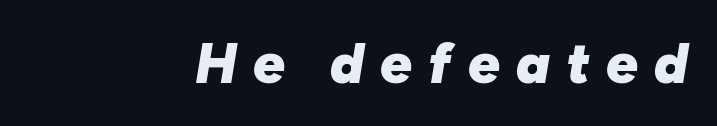
Descenders are the only things crossing below the line. Reading down the block, your eye finds every line finishing at a fixed right position. Spacing verdict: proportional, widths tailored to each character. The text carries the slant typical of an italic or oblique font. Is the type bold? Yes — the strokes are clearly thick and heavy. How are the letters spaced? Widely, with obvious added tracking.
